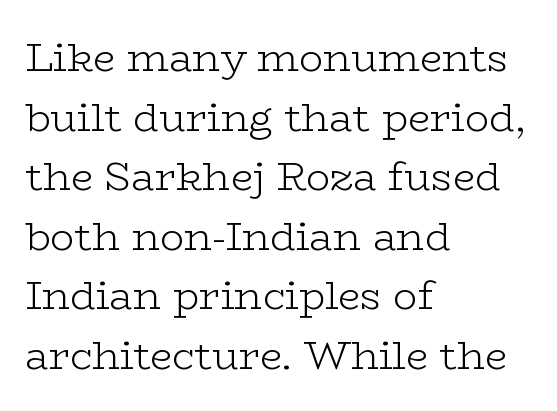
A typesetter would call this proportional, since set widths differ per character. Each new line begins a customary step beneath the previous one. Quick note: underline off. Letters have the restrained weight of plain body copy at most.
